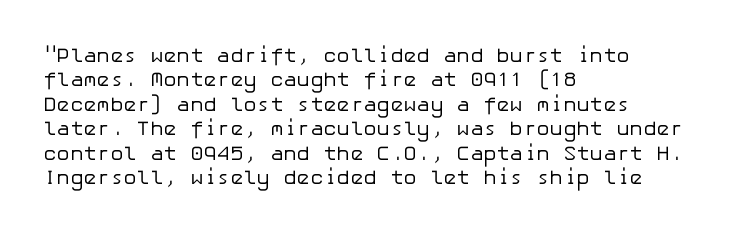
These lines keep a tight, regular rhythm from letter to letter. In CSS terms this would be text-align: left. Weight: in the light-to-regular range. This is roman type, the default non-slanted kind. Decoration check: the copy has no underline.
